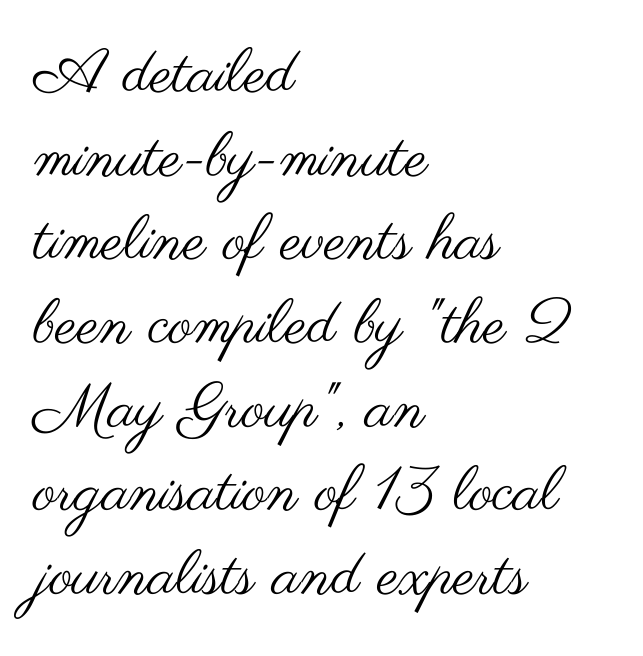
Q: Is the text bold? A: No.
Q: Is the text italic (slanted)? A: Yes.
Q: Is the typeface a serif or a sans-serif typeface? A: Sans-serif.
Q: Is the text underlined? A: No.
Q: How is the paragraph aligned? A: Left-aligned.
Q: Is the spacing between letters normal or unusually wide? A: Normal.
Q: Is the spacing between lines tight, normal or loose? A: Normal.
Q: Width (condensed, normal, or wide)? A: Wide.
Q: Stroke contrast? A: Medium.
Q: x-height? A: Small.
Q: Monospaced? A: No.
